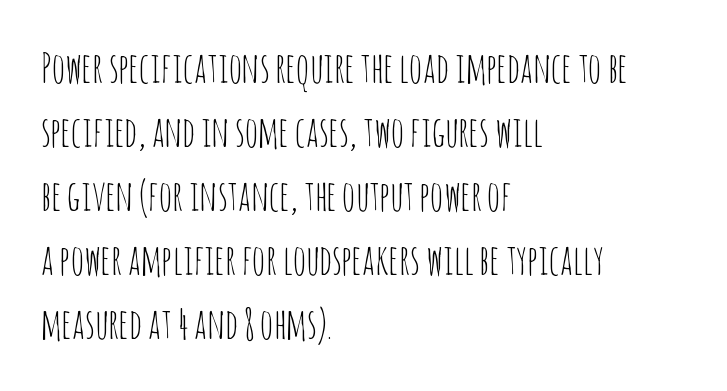
{"serif": "no", "italic": "no", "bold": "no", "weight": "thin", "width": "condensed", "stroke_contrast": "low", "x_height": "large", "monospaced": "no", "underline": "no", "align": "left", "line_spacing": "normal", "line_spacing_ratio": 1.56, "letter_spacing": "normal", "letter_spacing_em": 0.0, "glyph_px": 41}
